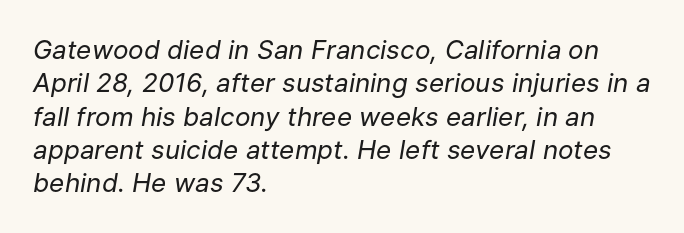
The image shows 26 px text type, italic (leaning right); set left-aligned, normal line spacing (1.28x), normal letter spacing, not underlined.
